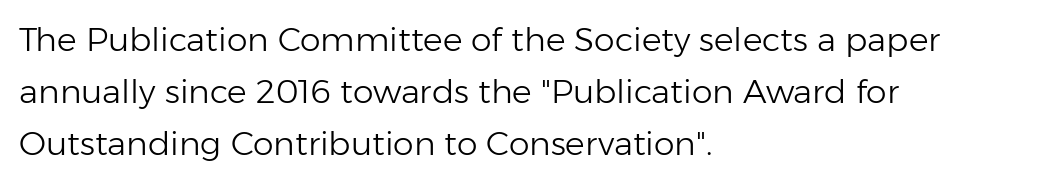
The image shows 33 px light sans-serif type, upright; set left-aligned, normal line spacing (1.57x), normal letter spacing, not underlined; low stroke contrast and a medium x-height.
